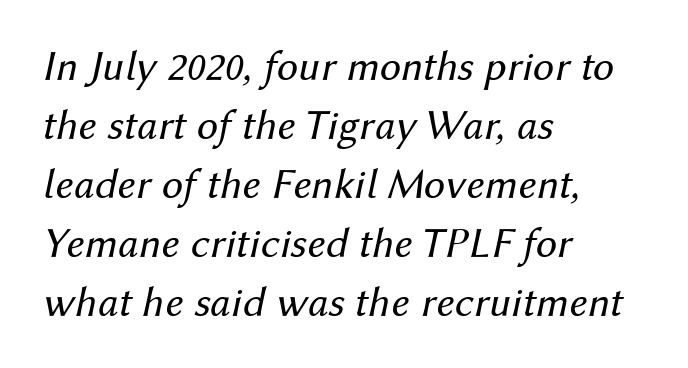
{"italic": "yes", "lean": "right", "slant_degrees": 12, "bold": "no", "weight": "regular", "width": "normal", "stroke_contrast": "medium", "x_height": "medium", "monospaced": "no", "underline": "no", "align": "left", "line_spacing": "normal", "line_spacing_ratio": 1.37, "letter_spacing": "normal", "letter_spacing_em": 0.0, "glyph_px": 43}
